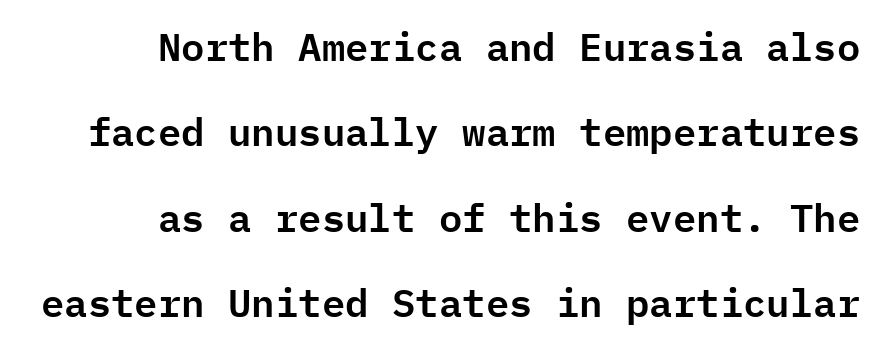
The setting favours the right margin, as signatures and pull-quotes sometimes do. Nothing sits at the stroke ends, so this counts as sans-serif. The rendering keeps characters at their native spacing. The face used here is monospaced, like something from a code editor. Unlike italic type, these characters show no tilt at all. These lines stand farther apart than default settings would place them.
